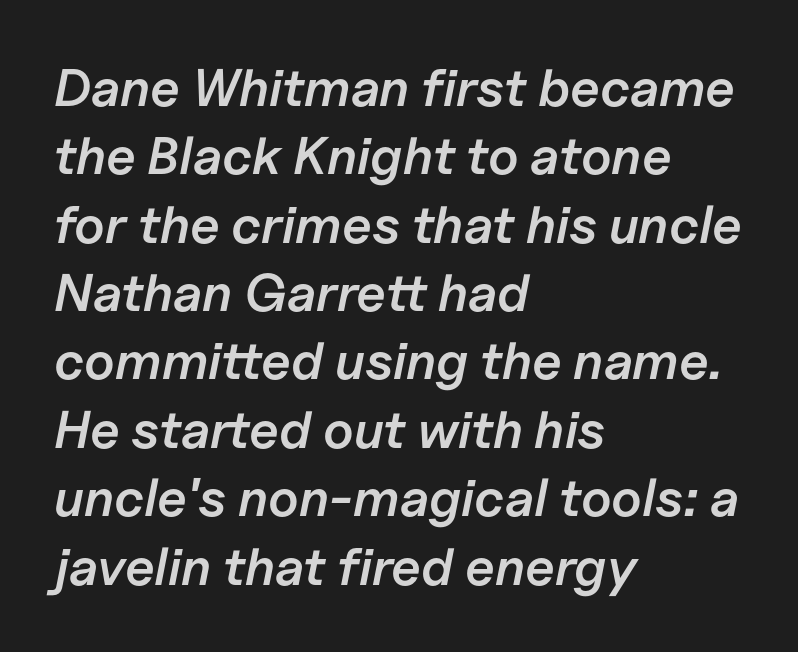
Q: Is the text bold? A: Semi-bold.
Q: Is the text italic (slanted)? A: Yes, it leans right by about 11 degrees.
Q: Is the text underlined? A: No.
Q: How is the paragraph aligned? A: Left-aligned.
Q: Is the spacing between letters normal or unusually wide? A: Normal.
Q: Is the spacing between lines tight, normal or loose? A: Normal.
Q: Width (condensed, normal, or wide)? A: Normal.
Q: Stroke contrast? A: Low.
Q: x-height? A: Medium.
Q: Monospaced? A: No.
